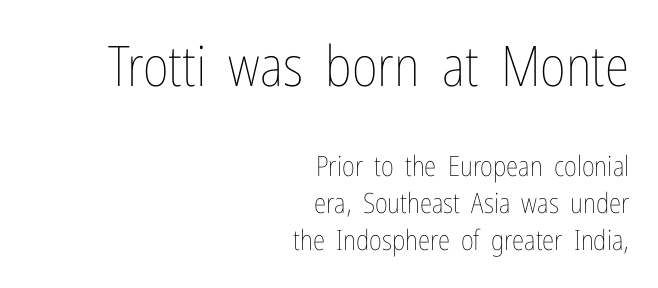
{"italic": "no", "bold": "no", "weight": "thin", "width": "condensed", "stroke_contrast": "low", "x_height": "medium", "monospaced": "no", "underline": "no", "align": "right", "line_spacing": "normal", "line_spacing_ratio": 1.31, "letter_spacing": "normal", "letter_spacing_em": 0.0, "larger_block": "first", "size_ratio": 2.0, "glyph_px": 56}
